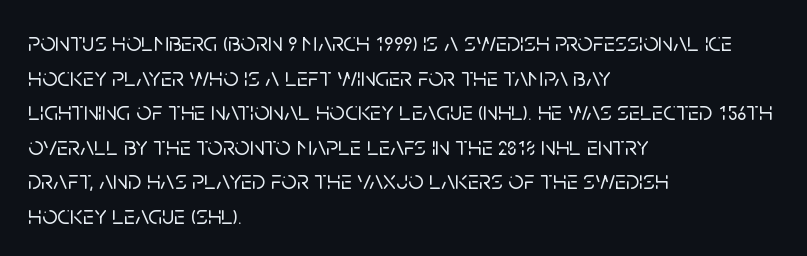
Q: Is the text italic (slanted)? A: No, it is upright.
Q: Is the text underlined? A: No.
Q: How is the paragraph aligned? A: Left-aligned.
Q: Is the spacing between letters normal or unusually wide? A: Normal.
Q: Is the spacing between lines tight, normal or loose? A: Normal.
